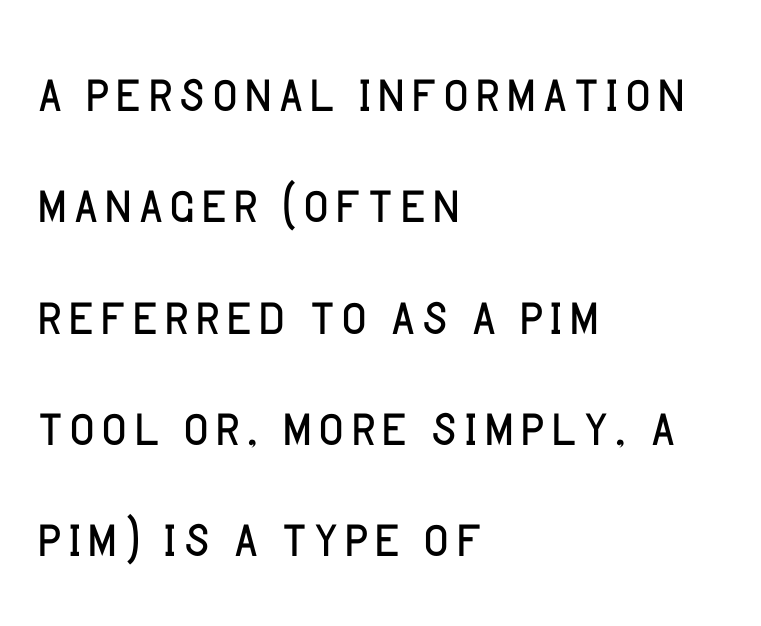
The typeface chosen for these lines omits serifs. These lines were composed using upright roman letters. Heaviness? Minimal to ordinary, like unemphasized prose. In terms of letterspacing, this is plain default setting.
